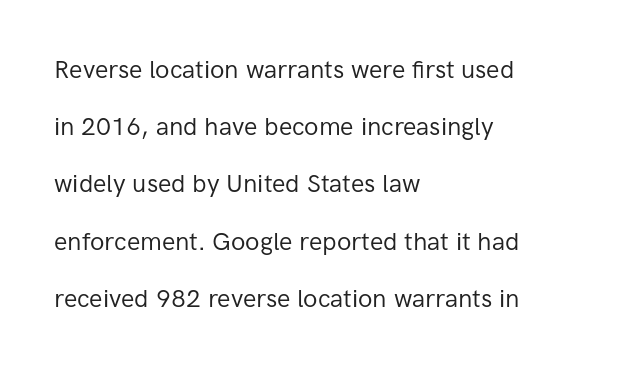
The image shows 25 px text type, upright; set left-aligned, loose line spacing (2.29x), normal letter spacing, not underlined.
